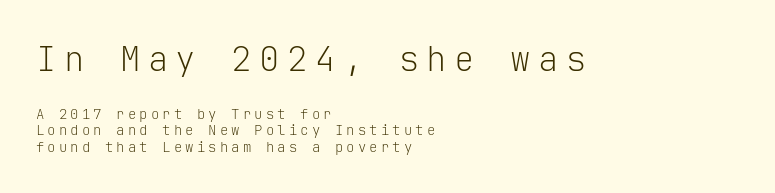
The strip under each line holds only bare page. The text was rendered using a sans face with plain stroke endings. The horizontal fit of the characters is loose and conspicuously gappy. Stems here are at most as thick as an everyday book face.
